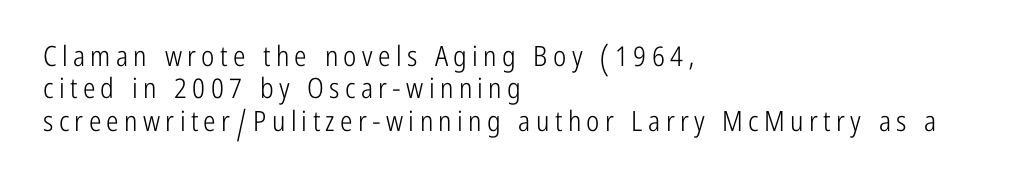
Q: Is the text bold? A: No.
Q: Is the text italic (slanted)? A: No, it is upright.
Q: Is the typeface a serif or a sans-serif typeface? A: Sans-serif.
Q: Is the text underlined? A: No.
Q: How is the paragraph aligned? A: Left-aligned.
Q: Width (condensed, normal, or wide)? A: Condensed.
Q: Stroke contrast? A: Low.
Q: x-height? A: Medium.
Q: Monospaced? A: No.
